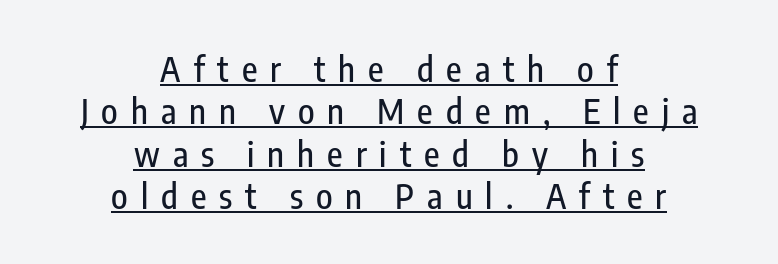
The rendering shows plain stroke endings on the letterforms — a sans-serif design. These lines have a slow, spaced-out rhythm from letter to letter. The lines sit at an ordinary, default distance from one another. Spacing verdict: proportional, widths tailored to each character.
